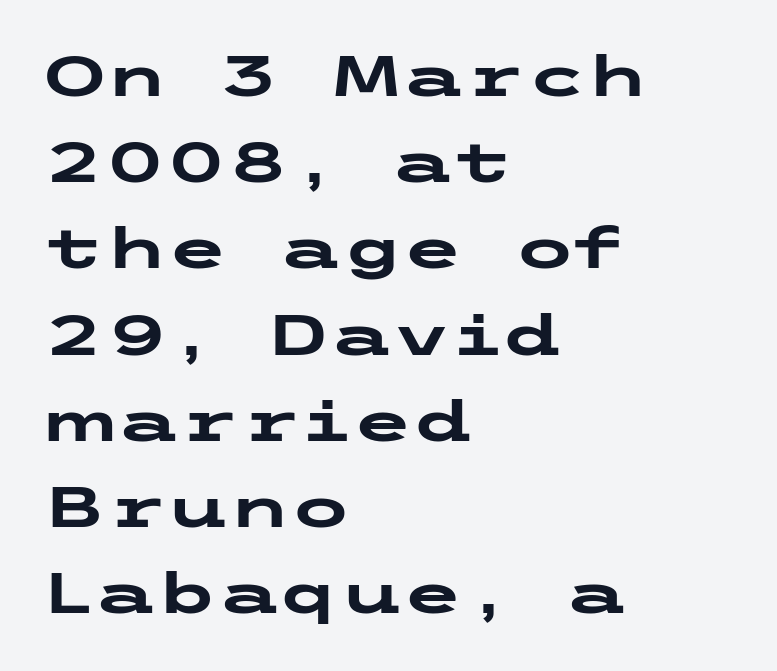
Q: Is the text bold? A: Yes.
Q: Is the text italic (slanted)? A: No, it is upright.
Q: Is the typeface a serif or a sans-serif typeface? A: Sans-serif.
Q: Is the text underlined? A: No.
Q: How is the paragraph aligned? A: Left-aligned.
Q: Is the spacing between letters normal or unusually wide? A: Normal.
Q: Is the spacing between lines tight, normal or loose? A: Normal.
Q: Width (condensed, normal, or wide)? A: Wide.
Q: Stroke contrast? A: Low.
Q: x-height? A: Medium.
